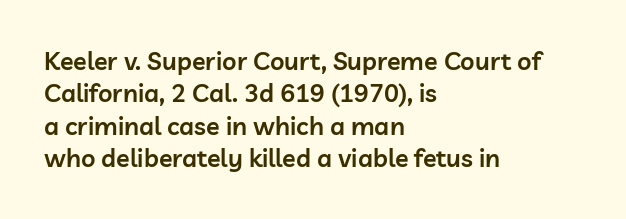
The image shows 25 px text type, upright; set left-aligned, normal line spacing (1.3x), normal letter spacing, not underlined.
